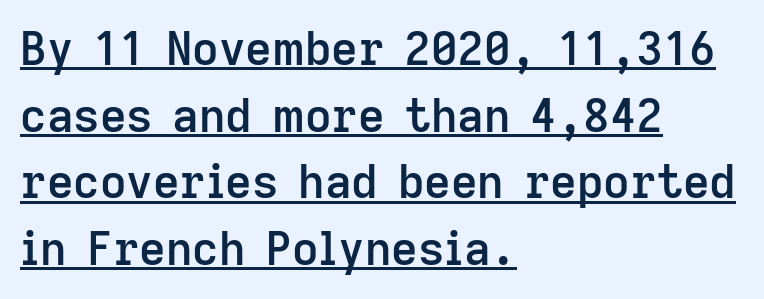
Q: Is the text bold? A: Semi-bold.
Q: Is the text italic (slanted)? A: No, it is upright.
Q: Is the typeface a serif or a sans-serif typeface? A: Sans-serif.
Q: Is the text underlined? A: Yes.
Q: How is the paragraph aligned? A: Left-aligned.
Q: Is the spacing between letters normal or unusually wide? A: Normal.
Q: Is the spacing between lines tight, normal or loose? A: Normal.
Q: Width (condensed, normal, or wide)? A: Normal.
Q: Stroke contrast? A: Low.
Q: x-height? A: Medium.
Q: Monospaced? A: No.
